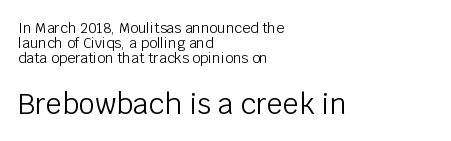
Character widths vary here, with narrow letters taking less room than wide ones. Teacher's note: observe the even left margin — that is flush-left alignment. The strip under each line holds only bare page. Glyph-to-glyph distance matches everyday printed text. Vertical spacing — tight.
